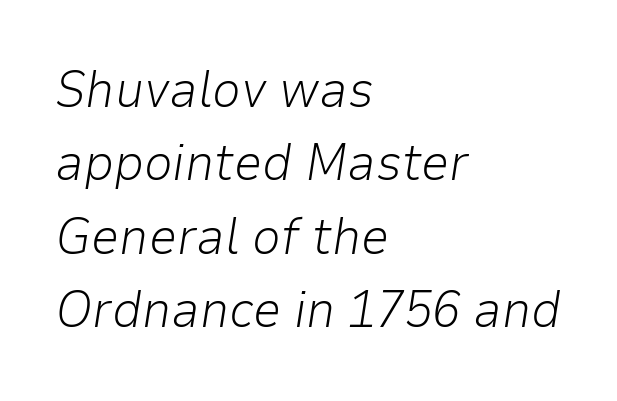
{"italic": "yes", "lean": "right", "slant_degrees": 9, "bold": "no", "weight": "light", "width": "normal", "stroke_contrast": "low", "x_height": "medium", "monospaced": "no", "underline": "no", "align": "left", "line_spacing": "normal", "line_spacing_ratio": 1.44, "letter_spacing": "normal", "letter_spacing_em": 0.0, "glyph_px": 51}
